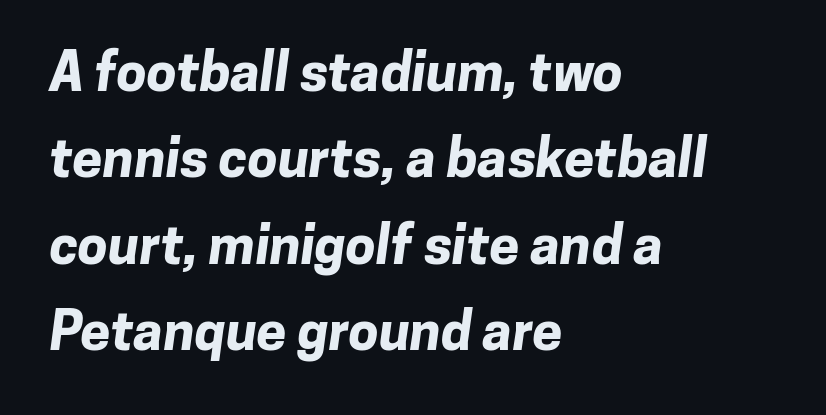
The image shows 54 px bold sans-serif type; set left-aligned, normal line spacing (1.6x), normal letter spacing, not underlined; low stroke contrast and a medium x-height.
